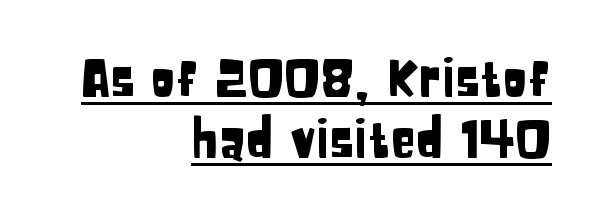
Decoration check: the copy is underlined. Here the designer chose a conventional face with non-uniform glyph widths. Does the lettering tilt? It doesn't — this is upright. I'd call this a sans setting — the letters go barefoot. The paragraph has a hard right edge and a soft left edge.
